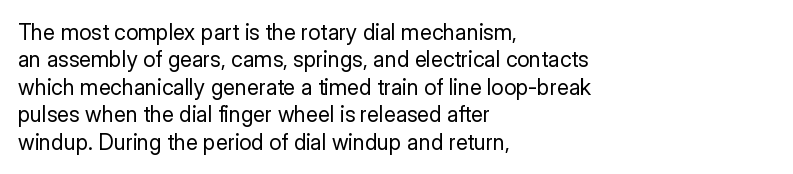
The image shows 22 px text type, upright; set left-aligned, normal line spacing (1.25x), normal letter spacing, not underlined.
